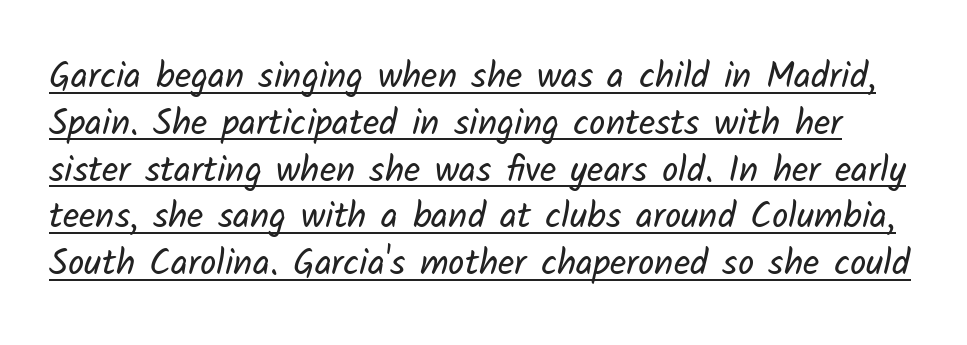
Q: Is the text bold? A: No.
Q: Is the typeface a serif or a sans-serif typeface? A: Sans-serif.
Q: Is the text underlined? A: Yes.
Q: Is the spacing between letters normal or unusually wide? A: Normal.
Q: Is the spacing between lines tight, normal or loose? A: Normal.
Q: Width (condensed, normal, or wide)? A: Normal.
Q: Stroke contrast? A: Low.
Q: x-height? A: Medium.
Q: Monospaced? A: No.
